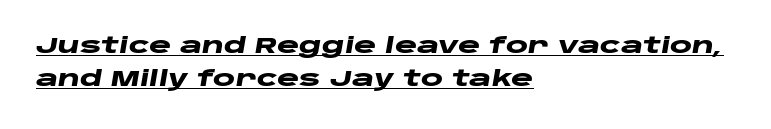
The image shows 21 px bold type, italic (leaning right); set left-aligned, normal line spacing (1.59x), normal letter spacing, underlined.
